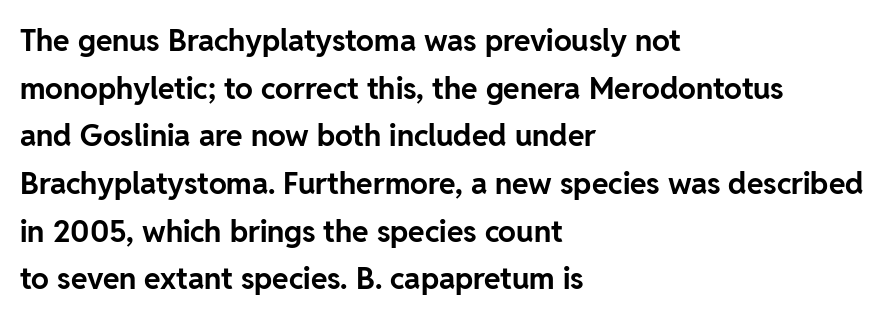
{"serif": "no", "italic": "no", "bold": "yes", "weight": "bold", "width": "normal", "stroke_contrast": "low", "x_height": "medium", "monospaced": "no", "underline": "no", "align": "left", "line_spacing": "normal", "line_spacing_ratio": 1.59, "letter_spacing": "normal", "letter_spacing_em": 0.0, "glyph_px": 30}
